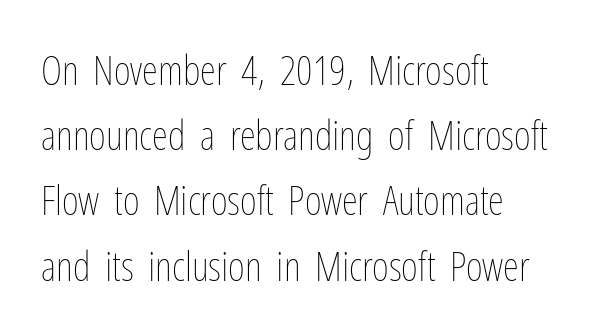
Whoever set this chose a conventional vertical rhythm. The glyphs are unaccompanied by any horizontal stroke below them. Honestly, the letter spacing is just normal — you wouldn't notice it. If you drew a ruler down the left edge, every line would touch it.
